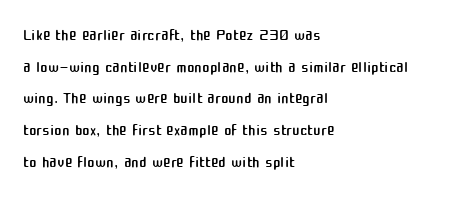
{"italic": "no", "bold": "no", "underline": "no", "align": "left", "line_spacing": "normal", "line_spacing_ratio": 1.38, "letter_spacing": "normal", "letter_spacing_em": 0.0, "glyph_px": 23}
